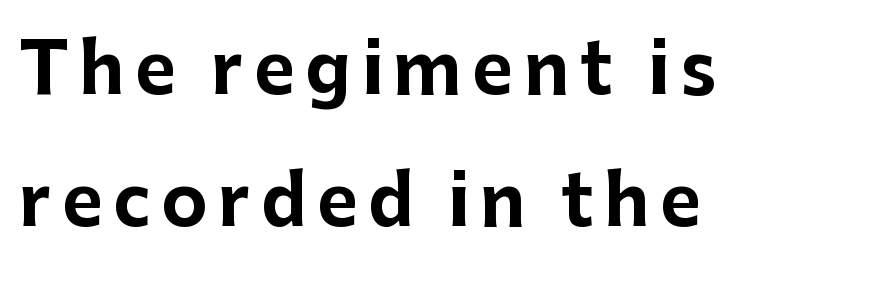
Q: Is the text bold? A: Yes.
Q: Is the text italic (slanted)? A: No, it is upright.
Q: Is the typeface a serif or a sans-serif typeface? A: Sans-serif.
Q: Is the text underlined? A: No.
Q: How is the paragraph aligned? A: Left-aligned.
Q: Width (condensed, normal, or wide)? A: Normal.
Q: Stroke contrast? A: Low.
Q: x-height? A: Medium.
Q: Monospaced? A: No.
